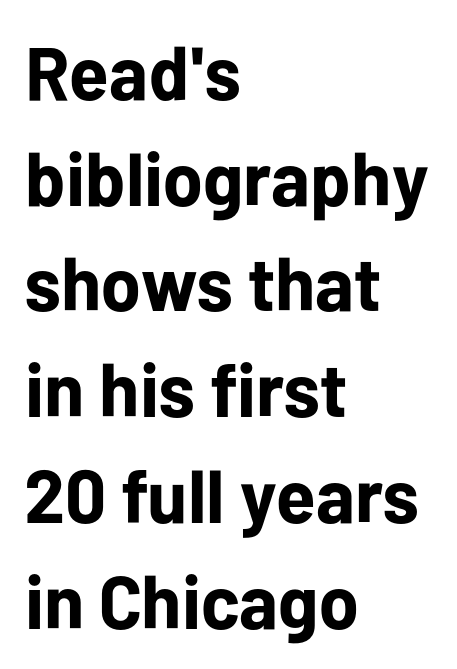
Descender tails drop into unmarked territory. Students, note that the glyphs here touch the page at normal intervals. Notice how thick the strokes are: this is what a full bold looks like. Notice how the stems are strictly vertical — no italics here. The rag falls on the right side of this text block.
